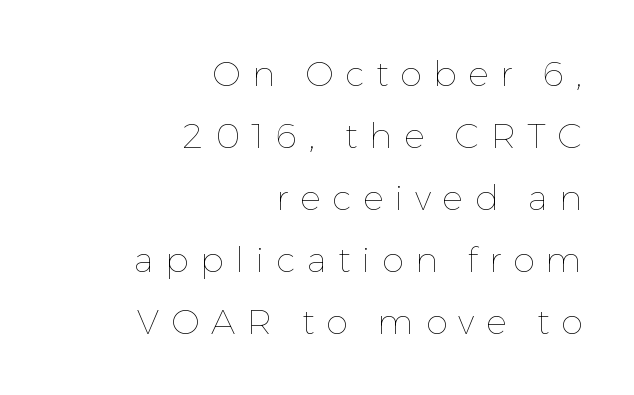
Q: Is the text bold? A: No.
Q: Is the text italic (slanted)? A: No, it is upright.
Q: Is the text underlined? A: No.
Q: How is the paragraph aligned? A: Right-aligned.
Q: Is the spacing between letters normal or unusually wide? A: Unusually wide.
Q: Width (condensed, normal, or wide)? A: Normal.
Q: Stroke contrast? A: Low.
Q: x-height? A: Medium.
Q: Monospaced? A: No.
